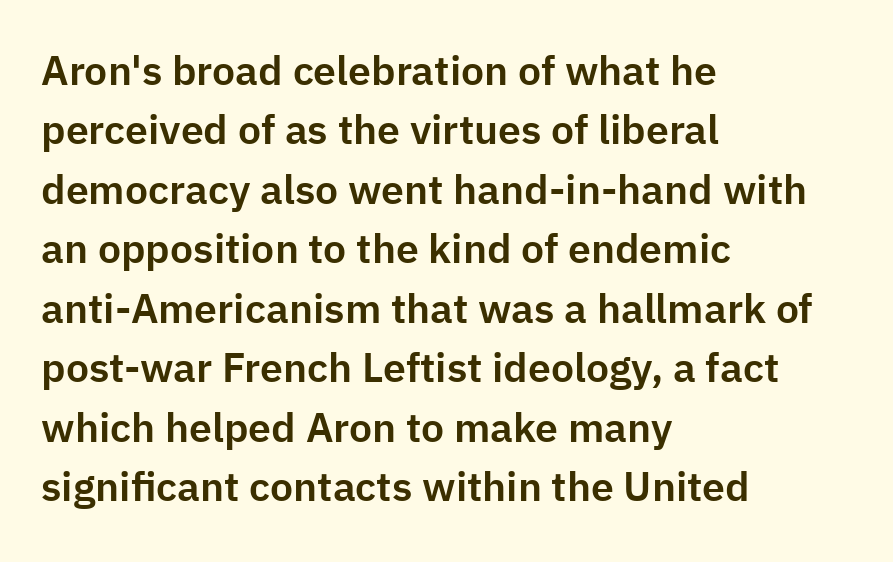
{"serif": "no", "italic": "no", "width": "normal", "stroke_contrast": "low", "x_height": "medium", "monospaced": "no", "underline": "no", "align": "left", "line_spacing": "normal", "line_spacing_ratio": 1.45, "letter_spacing": "normal", "letter_spacing_em": 0.0, "glyph_px": 41}
